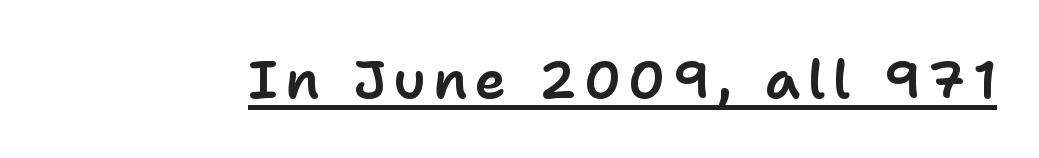
{"serif": "no", "italic": "no", "width": "normal", "stroke_contrast": "low", "x_height": "medium", "monospaced": "no", "underline": "yes", "glyph_px": 53}
